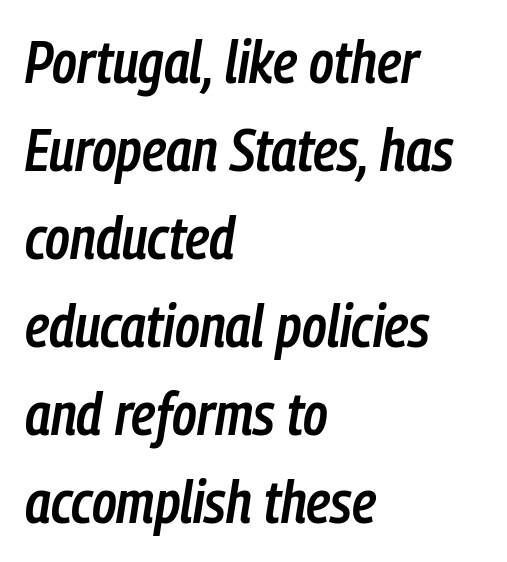
Q: Is the text bold? A: Semi-bold.
Q: Is the text italic (slanted)? A: Yes, it leans right by about 9 degrees.
Q: Is the text underlined? A: No.
Q: How is the paragraph aligned? A: Left-aligned.
Q: Is the spacing between letters normal or unusually wide? A: Normal.
Q: Is the spacing between lines tight, normal or loose? A: Normal.
Q: Width (condensed, normal, or wide)? A: Condensed.
Q: Stroke contrast? A: Low.
Q: x-height? A: Medium.
Q: Monospaced? A: No.
